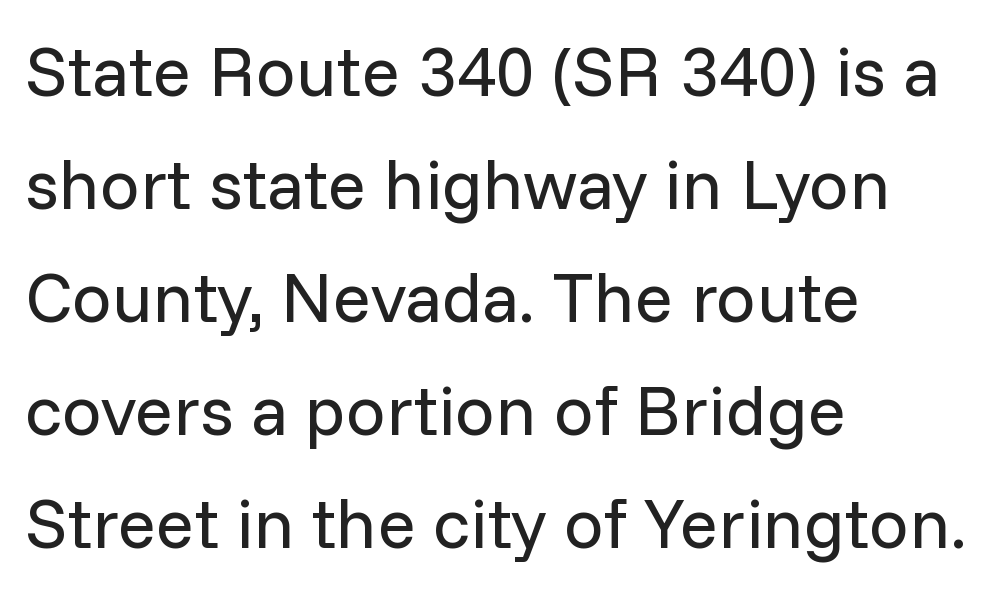
Q: Is the text bold? A: No.
Q: Is the text italic (slanted)? A: No, it is upright.
Q: Is the typeface a serif or a sans-serif typeface? A: Sans-serif.
Q: Is the text underlined? A: No.
Q: How is the paragraph aligned? A: Left-aligned.
Q: Is the spacing between letters normal or unusually wide? A: Normal.
Q: Is the spacing between lines tight, normal or loose? A: Normal.
Q: Width (condensed, normal, or wide)? A: Normal.
Q: Stroke contrast? A: Low.
Q: x-height? A: Medium.
Q: Monospaced? A: No.
